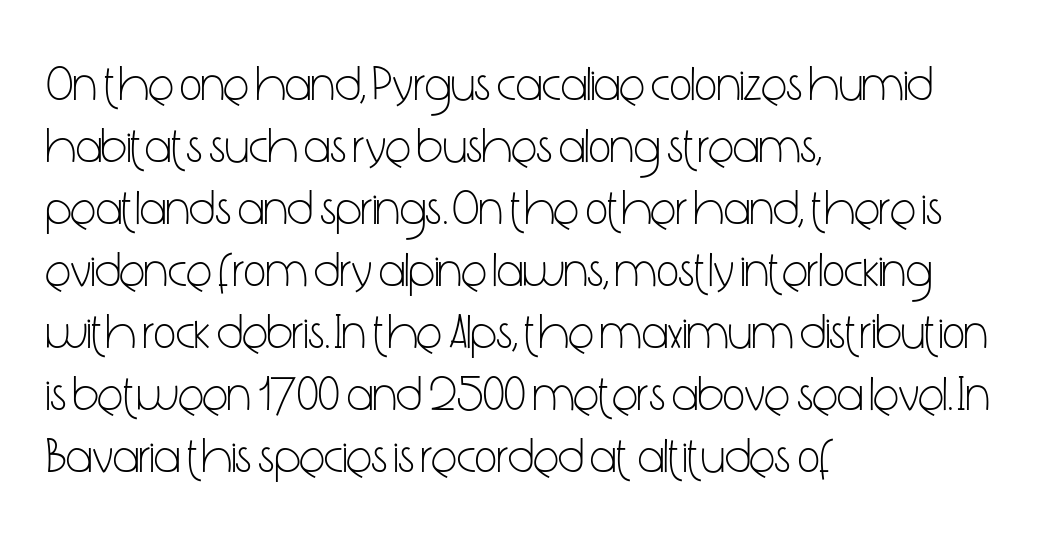
Q: Is the text bold? A: No.
Q: Is the text italic (slanted)? A: No, it is upright.
Q: Is the typeface a serif or a sans-serif typeface? A: Sans-serif.
Q: Is the text underlined? A: No.
Q: How is the paragraph aligned? A: Left-aligned.
Q: Is the spacing between letters normal or unusually wide? A: Normal.
Q: Is the spacing between lines tight, normal or loose? A: Normal.
Q: Width (condensed, normal, or wide)? A: Condensed.
Q: Stroke contrast? A: Low.
Q: x-height? A: Medium.
Q: Monospaced? A: No.
